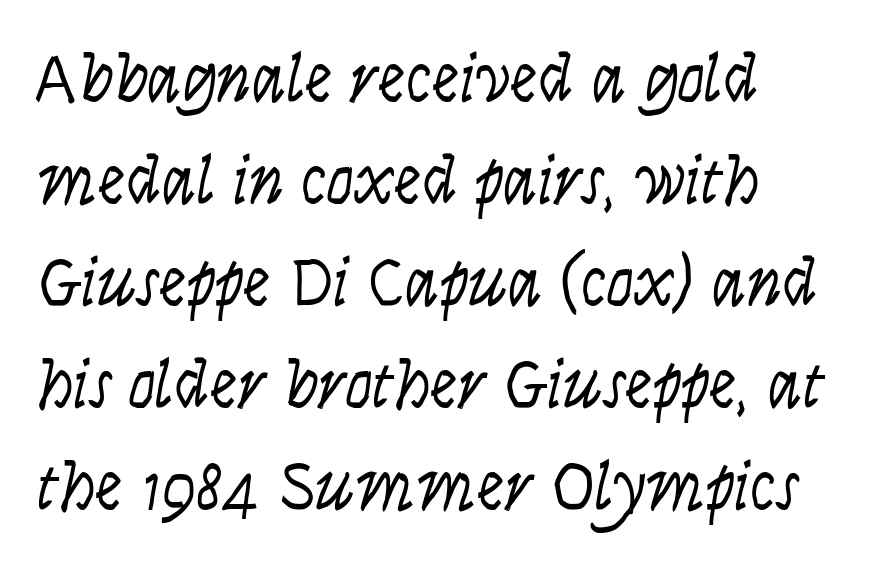
Q: Is the text bold? A: No.
Q: Is the text italic (slanted)? A: Yes, it leans right by about 9 degrees.
Q: Is the text underlined? A: No.
Q: How is the paragraph aligned? A: Left-aligned.
Q: Is the spacing between letters normal or unusually wide? A: Normal.
Q: Is the spacing between lines tight, normal or loose? A: Normal.
Q: Width (condensed, normal, or wide)? A: Condensed.
Q: Stroke contrast? A: Low.
Q: x-height? A: Large.
Q: Monospaced? A: No.
